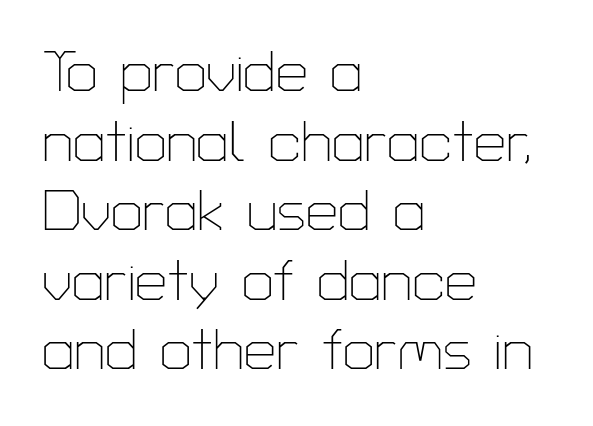
The image shows 57 px thin sans-serif type, upright; set left-aligned, line spacing 1.22x, normal letter spacing, not underlined; low stroke contrast and a medium x-height.
